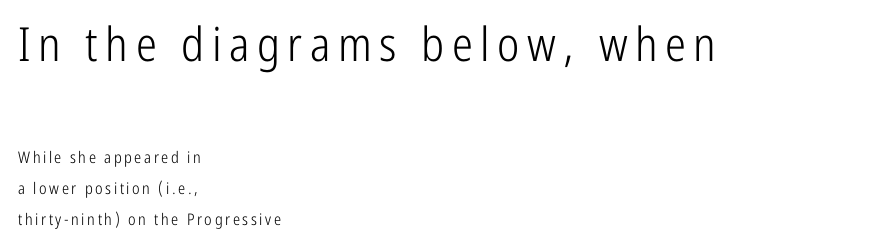
{"serif": "no", "italic": "no", "bold": "no", "weight": "light", "width": "condensed", "stroke_contrast": "low", "x_height": "medium", "monospaced": "no", "underline": "no", "align": "left", "line_spacing": "loose", "line_spacing_ratio": 1.96, "larger_block": "first", "size_ratio": 2.94, "glyph_px": 47}
